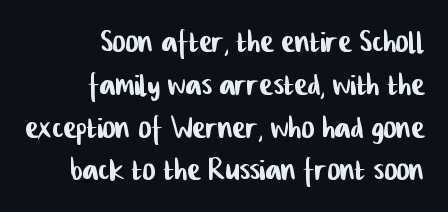
Q: Is the typeface a serif or a sans-serif typeface? A: Sans-serif.
Q: Is the text underlined? A: No.
Q: How is the paragraph aligned? A: Right-aligned.
Q: Is the spacing between letters normal or unusually wide? A: Normal.
Q: Is the spacing between lines tight, normal or loose? A: Tight.
Q: Width (condensed, normal, or wide)? A: Condensed.
Q: Stroke contrast? A: Low.
Q: x-height? A: Medium.
Q: Monospaced? A: No.
